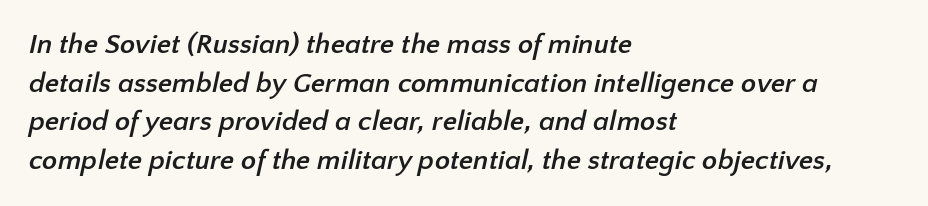
The image shows 28 px semibold sans-serif type; set left-aligned, normal line spacing (1.38x), normal letter spacing, not underlined; low stroke contrast and a medium x-height.
